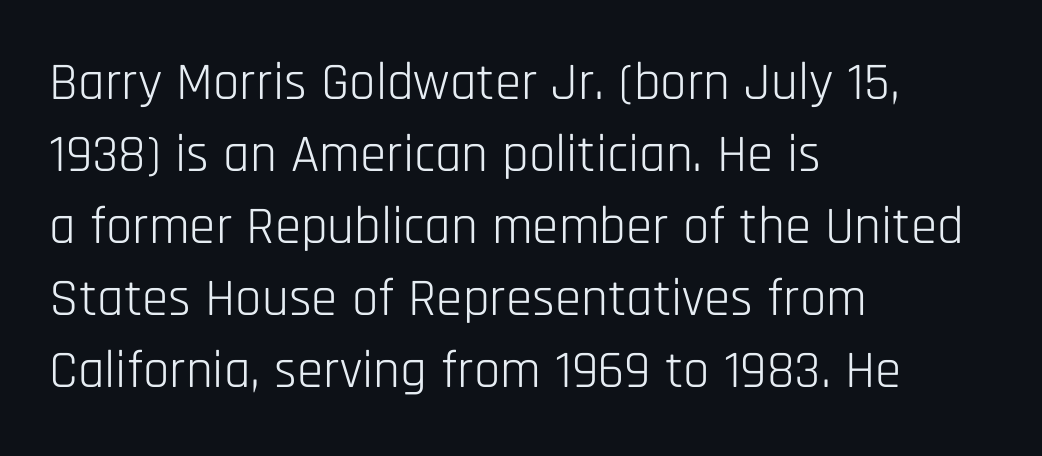
Vertical stems look standard width or narrower in stroke. This rendering leaves character spacing at its baseline value. Students, observe: this is what conventionally led text looks like. Notice how the passage keeps a crisp vertical edge on the left only. Style check: upright.
